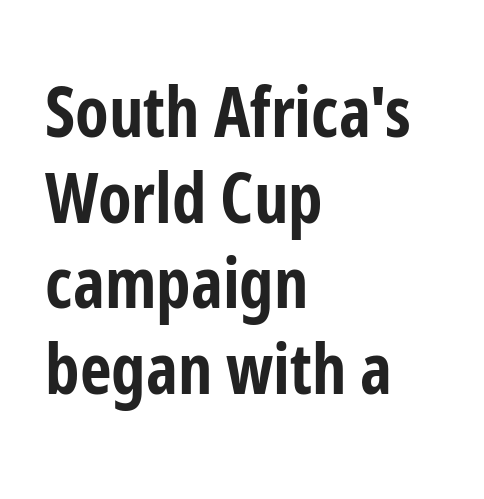
The image shows 69 px bold, condensed sans-serif type, upright; set left-aligned, line spacing 1.24x, normal letter spacing, not underlined; low stroke contrast and a medium x-height.
